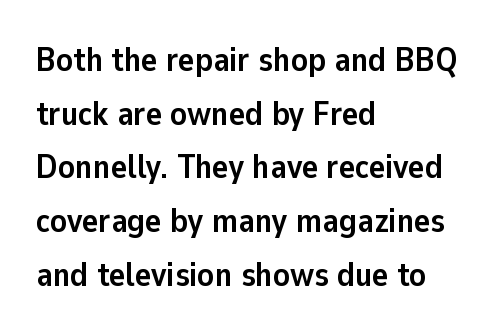
Rendered with straight, roman letterforms. Between one letter and the next there's only the usual sliver of space. Any mark beneath the type? The region is blank. Interline gaps are of average width in this sample.
